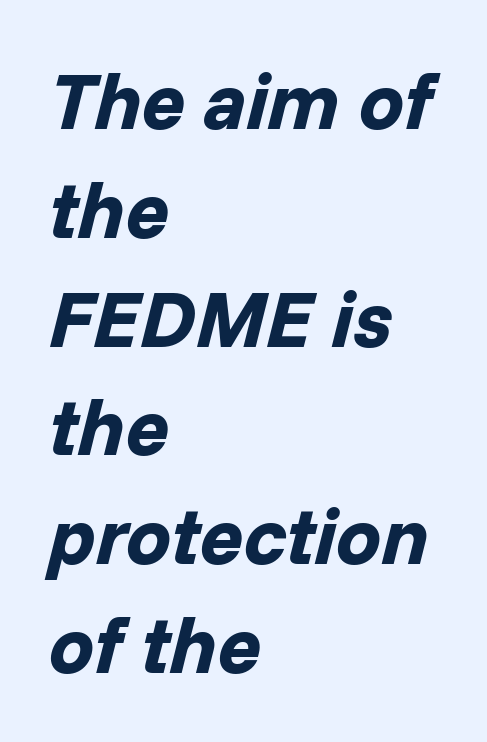
Q: Is the text bold? A: Yes.
Q: Is the text italic (slanted)? A: Yes, it leans right by about 14 degrees.
Q: Is the text underlined? A: No.
Q: How is the paragraph aligned? A: Left-aligned.
Q: Is the spacing between letters normal or unusually wide? A: Normal.
Q: Is the spacing between lines tight, normal or loose? A: Normal.
Q: Width (condensed, normal, or wide)? A: Normal.
Q: Stroke contrast? A: Low.
Q: x-height? A: Medium.
Q: Monospaced? A: No.
